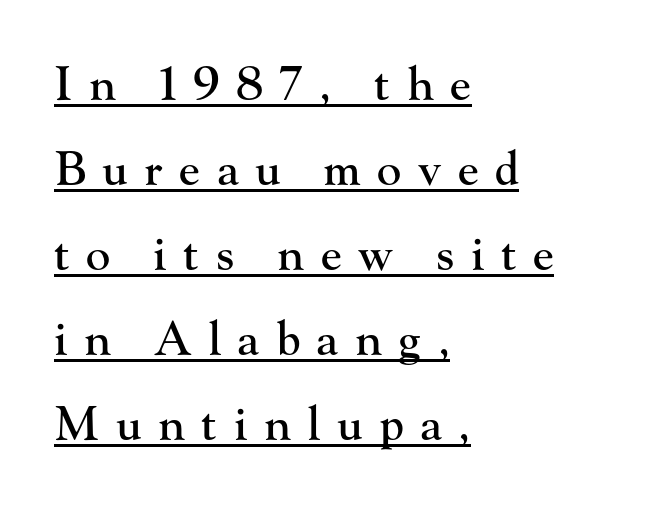
The image shows 46 px serif type, upright; set left-aligned, line spacing 1.85x, unusually wide letter spacing (+0.36 em), underlined; high stroke contrast and a small x-height.
